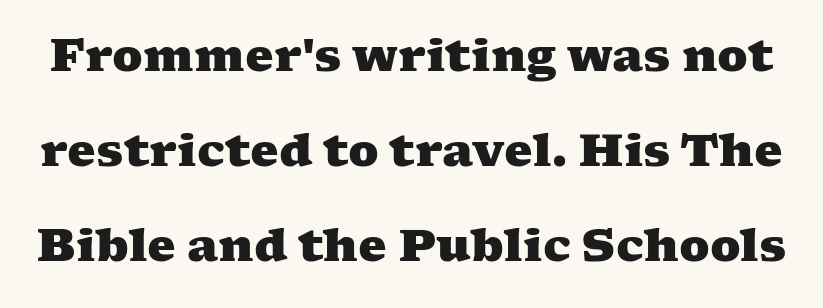
{"serif": "yes", "bold": "yes", "weight": "heavy", "width": "wide", "stroke_contrast": "medium", "x_height": "medium", "monospaced": "no", "underline": "no", "line_spacing": "loose", "line_spacing_ratio": 2.11, "letter_spacing": "normal", "letter_spacing_em": 0.0, "glyph_px": 45}
